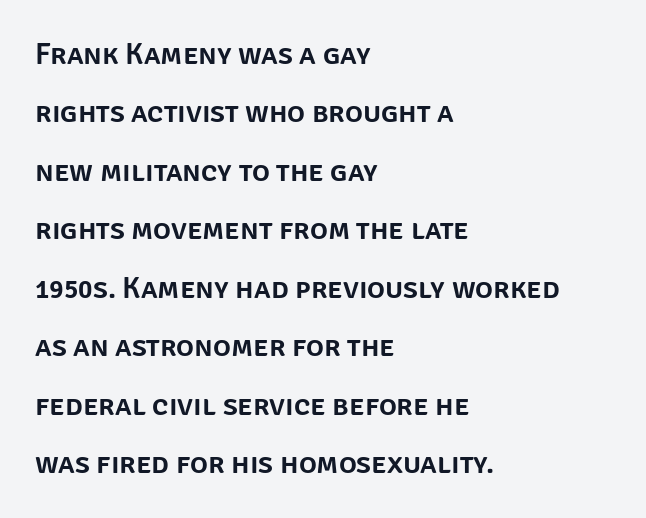
Type style note: lacks serifs. Nobody drew a line under any word here. One-word summary of the alignment: left. The font's upright variant was chosen for this text.
